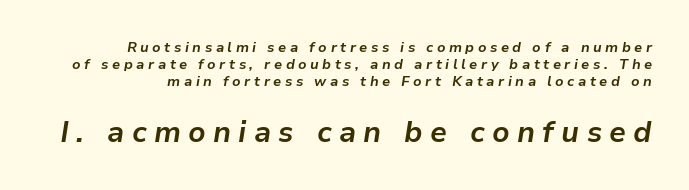
{"italic": "yes", "lean": "right", "slant_degrees": 9, "bold": "yes", "weight": "bold", "width": "normal", "stroke_contrast": "low", "x_height": "medium", "monospaced": "no", "underline": "no", "line_spacing_ratio": 1.23, "letter_spacing": "wide", "letter_spacing_em": 0.25, "larger_block": "second", "size_ratio": 2.07, "glyph_px": 29}
